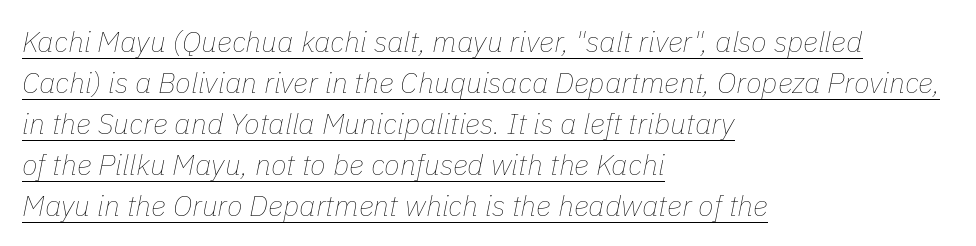
{"italic": "yes", "lean": "right", "slant_degrees": 11, "bold": "no", "weight": "thin", "width": "normal", "stroke_contrast": "low", "x_height": "medium", "monospaced": "no", "underline": "yes", "align": "left", "line_spacing": "normal", "line_spacing_ratio": 1.41, "letter_spacing": "normal", "letter_spacing_em": 0.0, "glyph_px": 29}
